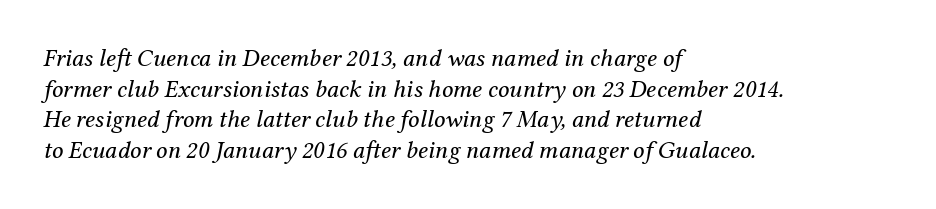
The image shows 25 px text type, italic (leaning right); set left-aligned, line spacing 1.23x, normal letter spacing, not underlined.
